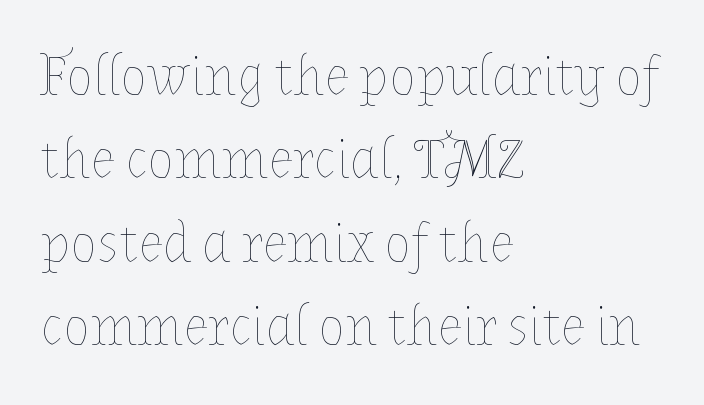
{"italic": "no", "bold": "no", "weight": "thin", "width": "normal", "stroke_contrast": "low", "x_height": "medium", "monospaced": "no", "underline": "no", "align": "left", "line_spacing": "normal", "line_spacing_ratio": 1.49, "letter_spacing": "normal", "letter_spacing_em": 0.0, "glyph_px": 56}
